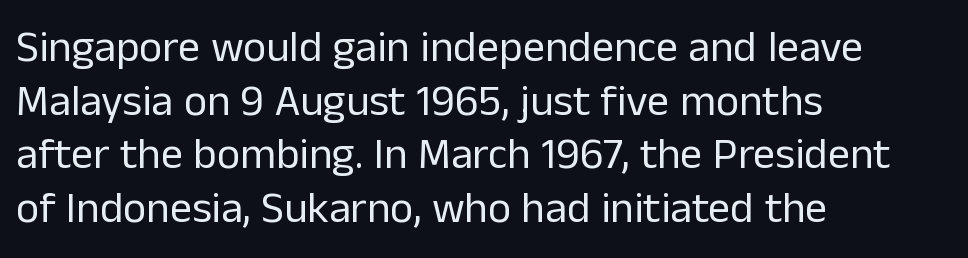
The image shows 44 px regular-weight sans-serif type, upright; set left-aligned, line spacing 1.22x, normal letter spacing, not underlined; low stroke contrast and a medium x-height.
